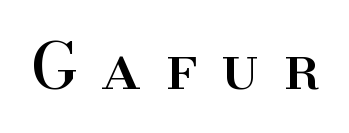
The image shows 63 px serif type, upright; set unusually wide letter spacing (+0.39 em), not underlined; high stroke contrast and a small x-height.
